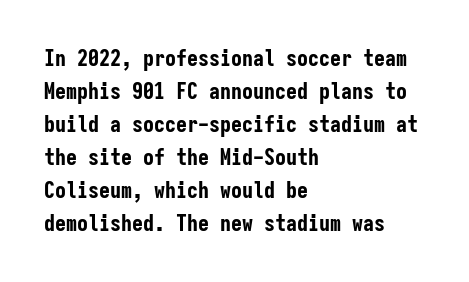
{"italic": "no", "bold": "yes", "underline": "no", "align": "left", "line_spacing": "normal", "line_spacing_ratio": 1.5, "letter_spacing": "normal", "letter_spacing_em": 0.0, "glyph_px": 22}
